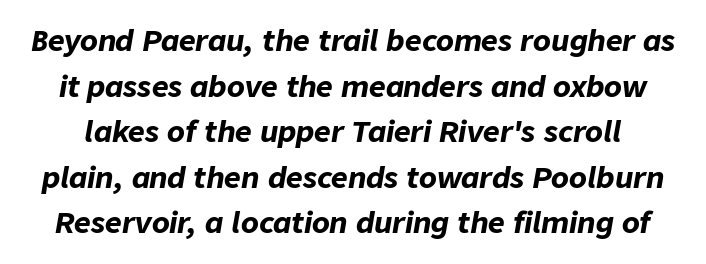
The image shows 29 px bold type, italic (leaning right); set normal line spacing (1.57x), normal letter spacing, not underlined; low stroke contrast and a medium x-height.
